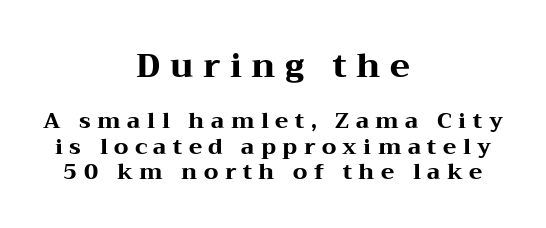
Proportional: the letters do not fall into vertical columns. Strong, thick strokes mark this as bold type. The emphasis by scale lands on block number one, above. The typesetter chose a symmetrical, centered arrangement here.
